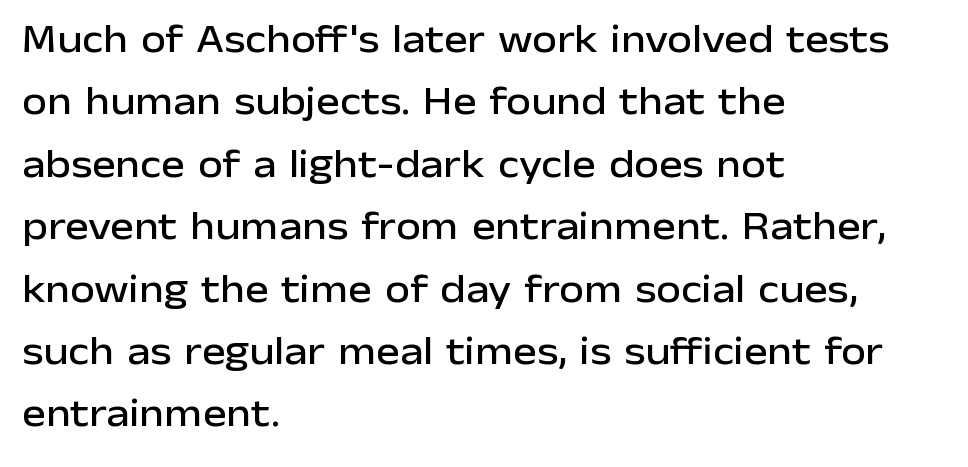
The image shows 40 px sans-serif type, upright; set left-aligned, normal line spacing (1.56x), normal letter spacing, not underlined; low stroke contrast and a medium x-height.
